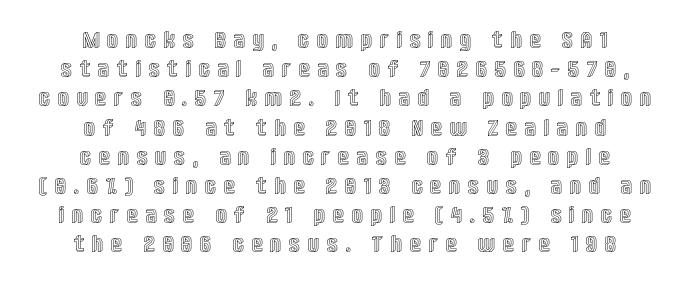
{"italic": "no", "underline": "no", "align": "center", "line_spacing": "normal", "line_spacing_ratio": 1.27, "letter_spacing": "wide", "letter_spacing_em": 0.39, "glyph_px": 23}
